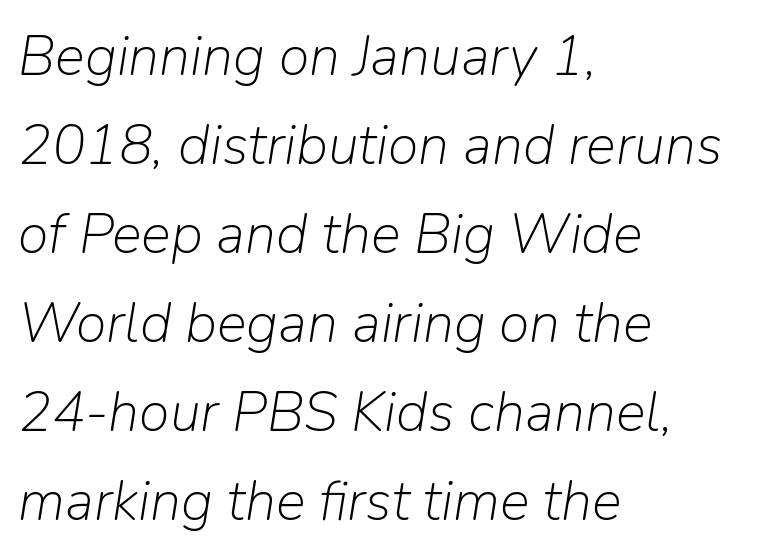
What's the leading like? Ordinary, nothing unusual. The space beneath each line is pristine and unruled. Is this a fixed-width face? No — the glyphs have proportional, varying widths. Alignment: flush left. Weight: in the light-to-regular range. Rendered with sloped, italic letterforms.
